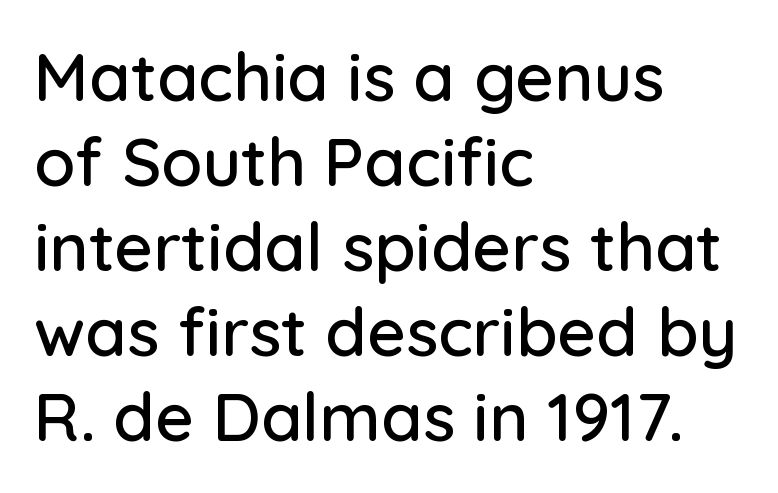
Q: Is the text italic (slanted)? A: No, it is upright.
Q: Is the typeface a serif or a sans-serif typeface? A: Sans-serif.
Q: Is the text underlined? A: No.
Q: How is the paragraph aligned? A: Left-aligned.
Q: Is the spacing between letters normal or unusually wide? A: Normal.
Q: Is the spacing between lines tight, normal or loose? A: Normal.
Q: Width (condensed, normal, or wide)? A: Normal.
Q: Stroke contrast? A: Low.
Q: x-height? A: Medium.
Q: Monospaced? A: No.
